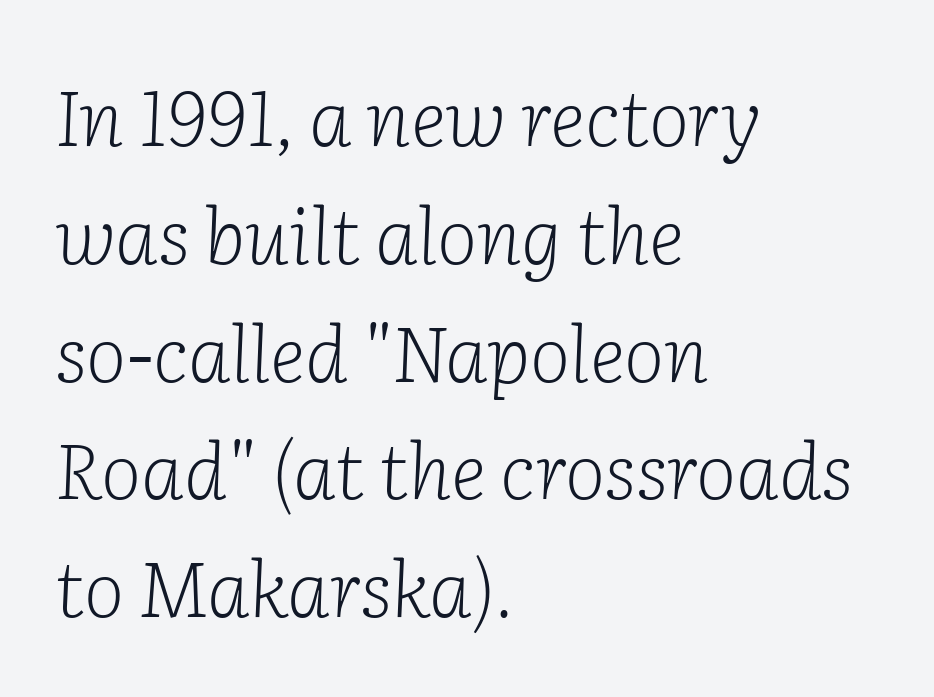
You can tell it's italic because the verticals aren't actually vertical. Heft: none added — not bold. Between one letter and the next there's only the usual sliver of space. Vertically, the passage feels balanced, rows spaced as you'd expect.
